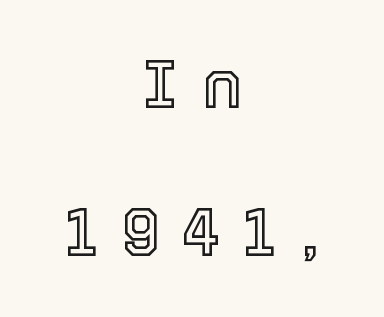
{"italic": "no", "width": "normal", "x_height": "medium", "monospaced": "no", "underline": "no", "align": "center", "line_spacing": "loose", "line_spacing_ratio": 2.18, "letter_spacing": "wide", "letter_spacing_em": 0.35, "glyph_px": 68}
